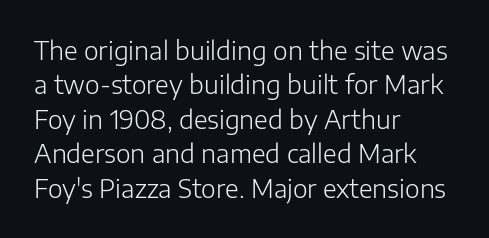
Q: Is the text bold? A: No.
Q: Is the text italic (slanted)? A: No, it is upright.
Q: Is the text underlined? A: No.
Q: How is the paragraph aligned? A: Left-aligned.
Q: Is the spacing between letters normal or unusually wide? A: Normal.
Q: Is the spacing between lines tight, normal or loose? A: Normal.
